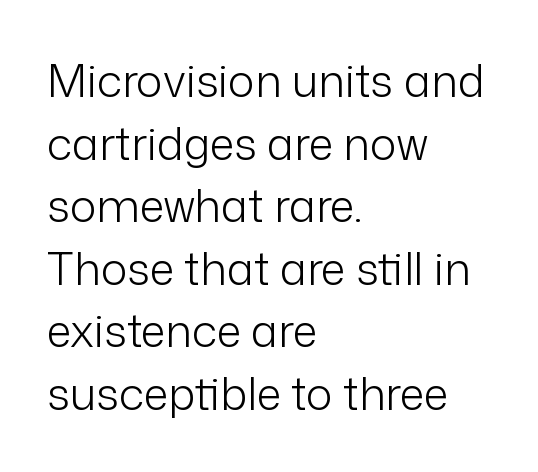
The image shows 45 px light sans-serif type, upright; set left-aligned, normal line spacing (1.39x), normal letter spacing, not underlined; low stroke contrast and a medium x-height.
